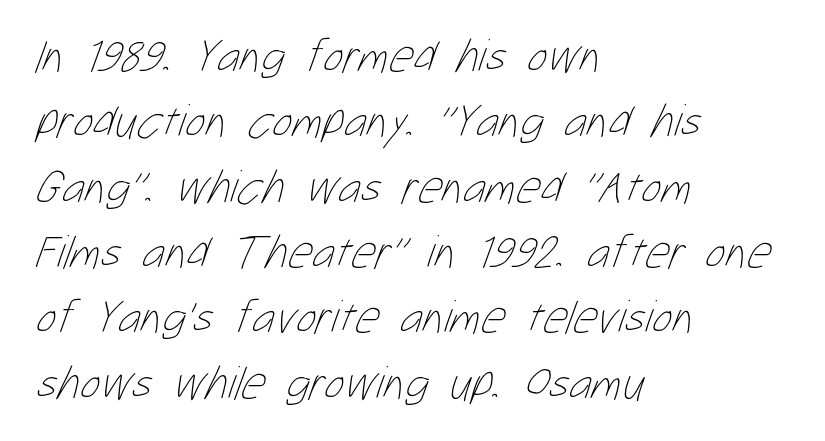
The image shows 47 px thin, condensed type; set left-aligned, normal line spacing (1.39x), normal letter spacing, not underlined; low stroke contrast and a medium x-height.
